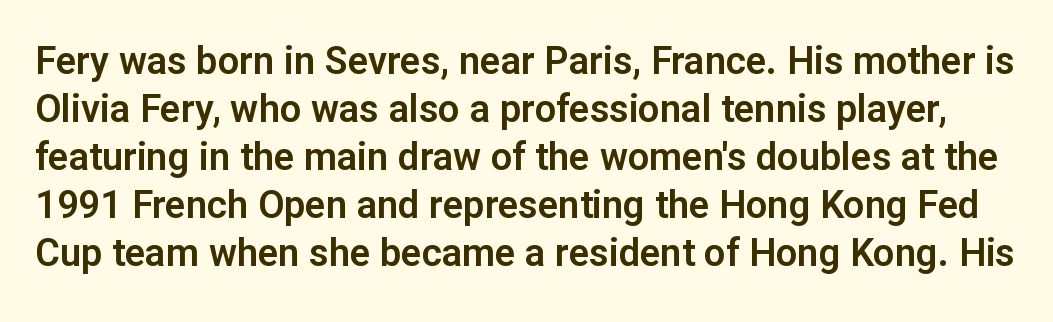
Q: Is the text italic (slanted)? A: No, it is upright.
Q: Is the typeface a serif or a sans-serif typeface? A: Sans-serif.
Q: Is the text underlined? A: No.
Q: Is the spacing between letters normal or unusually wide? A: Normal.
Q: Is the spacing between lines tight, normal or loose? A: Normal.
Q: Width (condensed, normal, or wide)? A: Normal.
Q: Stroke contrast? A: Low.
Q: x-height? A: Medium.
Q: Monospaced? A: No.
